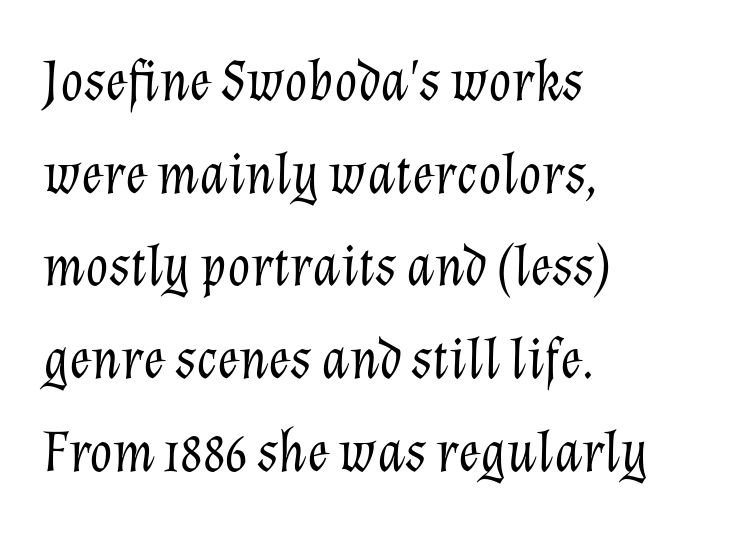
Heft: none added — not bold. Glance below the letters and you will spot only blank space. Spacing between characters is what you'd get straight out of the box. Typeset ragged right — the left edge is the straight one. Regular leading.
